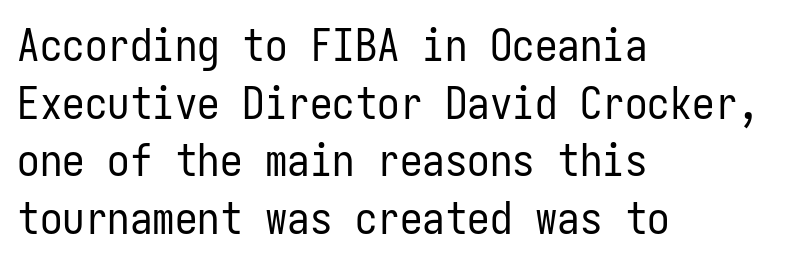
Q: Is the text bold? A: No.
Q: Is the text italic (slanted)? A: No, it is upright.
Q: Is the typeface a serif or a sans-serif typeface? A: Sans-serif.
Q: Is the text underlined? A: No.
Q: How is the paragraph aligned? A: Left-aligned.
Q: Is the spacing between letters normal or unusually wide? A: Normal.
Q: Is the spacing between lines tight, normal or loose? A: Normal.
Q: Width (condensed, normal, or wide)? A: Condensed.
Q: Stroke contrast? A: Low.
Q: x-height? A: Medium.
Q: Monospaced? A: Yes.
